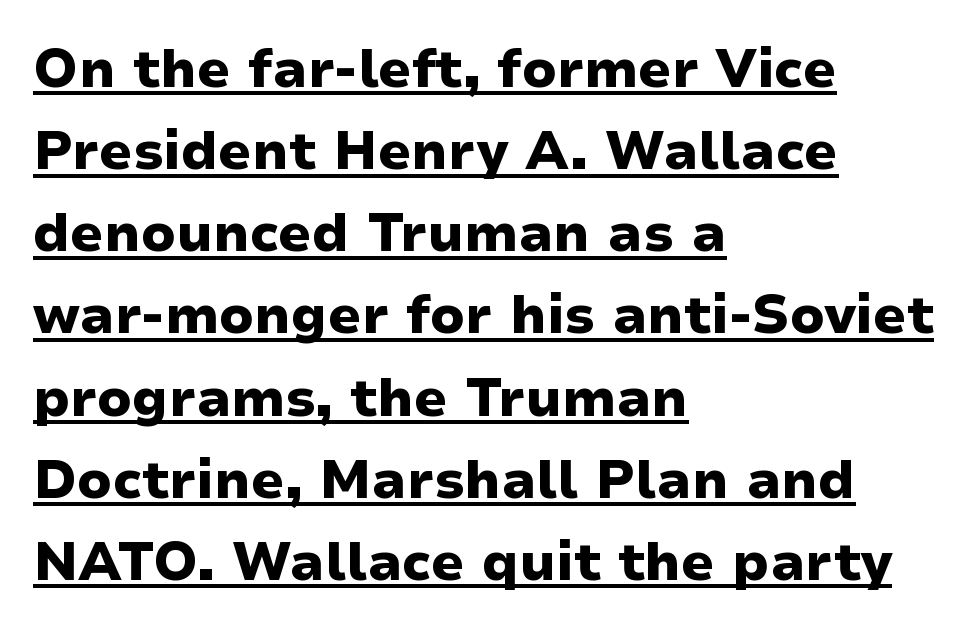
The image shows 53 px heavy, wide sans-serif type, upright; set left-aligned, normal line spacing (1.55x), normal letter spacing, underlined; low stroke contrast and a medium x-height.
